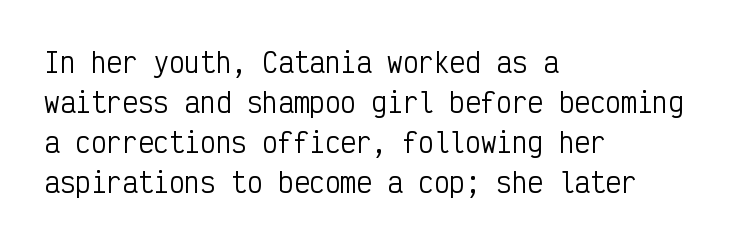
{"italic": "no", "bold": "no", "underline": "no", "align": "left", "line_spacing": "normal", "line_spacing_ratio": 1.54, "letter_spacing": "normal", "letter_spacing_em": 0.0, "glyph_px": 26}
